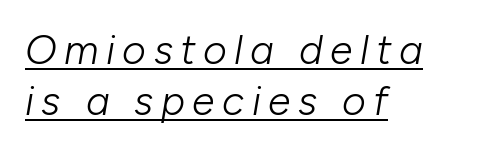
Q: Is the text bold? A: No.
Q: Is the text italic (slanted)? A: Yes, it leans right by about 10 degrees.
Q: Is the text underlined? A: Yes.
Q: How is the paragraph aligned? A: Left-aligned.
Q: Width (condensed, normal, or wide)? A: Normal.
Q: Stroke contrast? A: Low.
Q: x-height? A: Medium.
Q: Monospaced? A: No.
